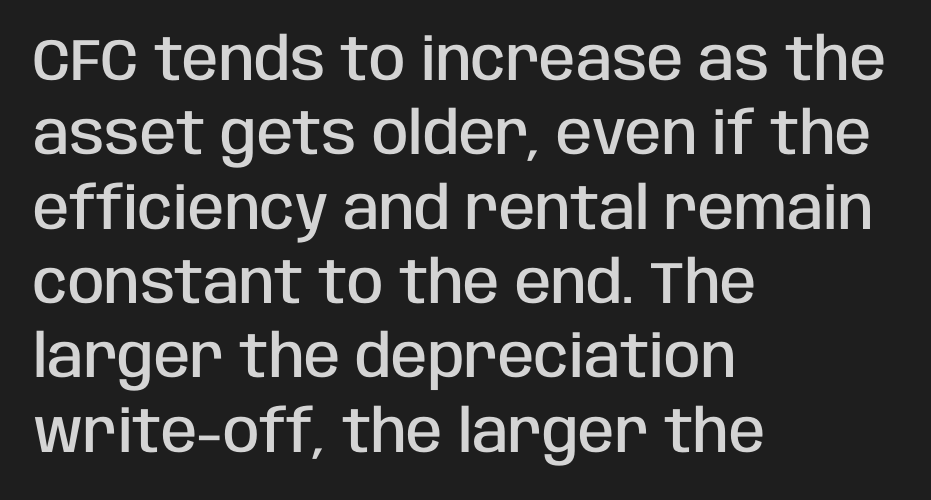
{"serif": "no", "italic": "no", "bold": "semi", "weight": "semibold", "width": "condensed", "stroke_contrast": "low", "x_height": "large", "monospaced": "no", "underline": "no", "align": "left", "line_spacing": "normal", "line_spacing_ratio": 1.26, "letter_spacing": "normal", "letter_spacing_em": 0.0, "glyph_px": 59}
